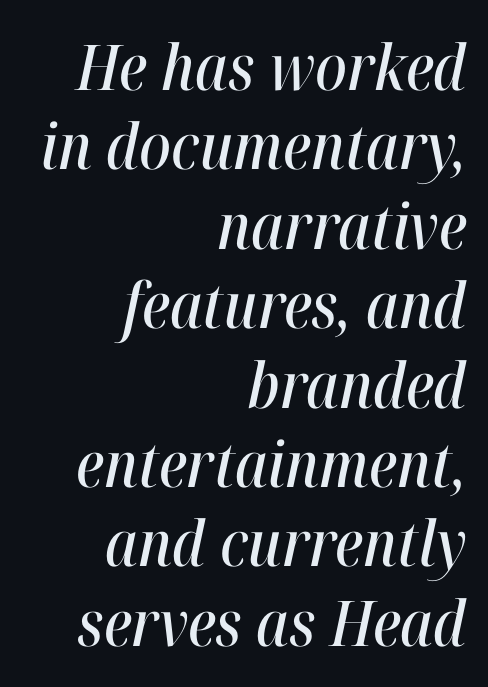
{"italic": "yes", "lean": "right", "slant_degrees": 12, "width": "condensed", "stroke_contrast": "high", "x_height": "medium", "monospaced": "no", "underline": "no", "align": "right", "line_spacing": "normal", "line_spacing_ratio": 1.26, "letter_spacing": "normal", "letter_spacing_em": 0.0, "glyph_px": 63}
